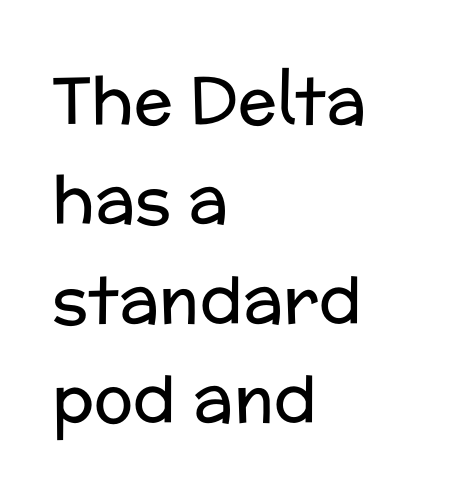
The image shows 65 px regular-weight sans-serif type, upright; set left-aligned, normal line spacing (1.53x), normal letter spacing, not underlined; low stroke contrast and a medium x-height.
